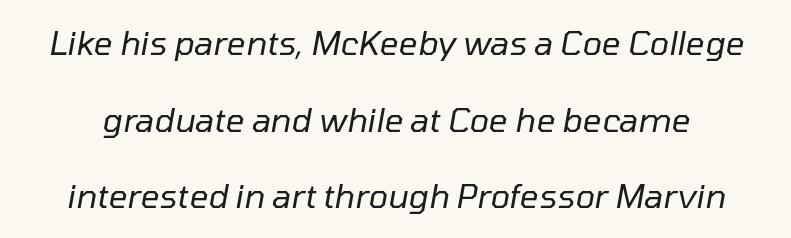
The image shows 33 px regular-weight type, italic (leaning right); set loose line spacing (2.32x), normal letter spacing, not underlined; low stroke contrast and a medium x-height.
